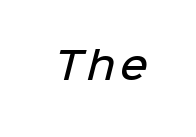
The image shows 38 px semibold sans-serif type; set not underlined; low stroke contrast and a medium x-height.
